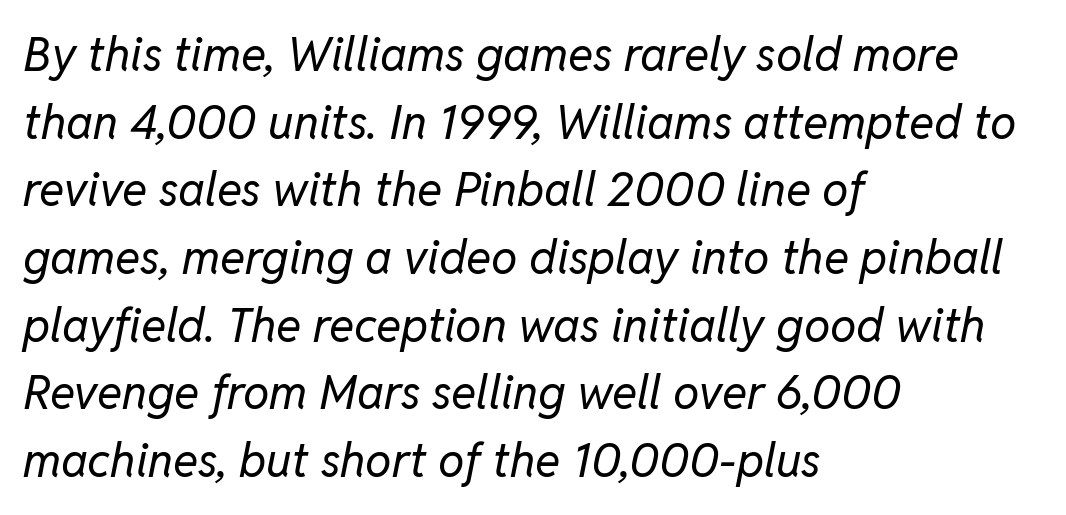
Q: Is the text bold? A: No.
Q: Is the text italic (slanted)? A: Yes, it leans right by about 11 degrees.
Q: Is the text underlined? A: No.
Q: How is the paragraph aligned? A: Left-aligned.
Q: Is the spacing between letters normal or unusually wide? A: Normal.
Q: Is the spacing between lines tight, normal or loose? A: Normal.
Q: Width (condensed, normal, or wide)? A: Normal.
Q: Stroke contrast? A: Low.
Q: x-height? A: Medium.
Q: Monospaced? A: No.
